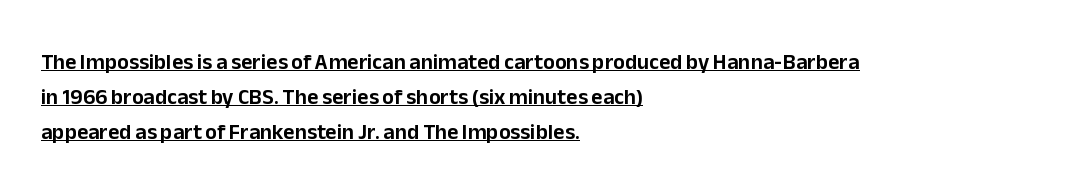
{"italic": "no", "underline": "yes", "align": "left", "line_spacing": "normal", "line_spacing_ratio": 1.59, "letter_spacing": "normal", "letter_spacing_em": 0.0, "glyph_px": 22}
